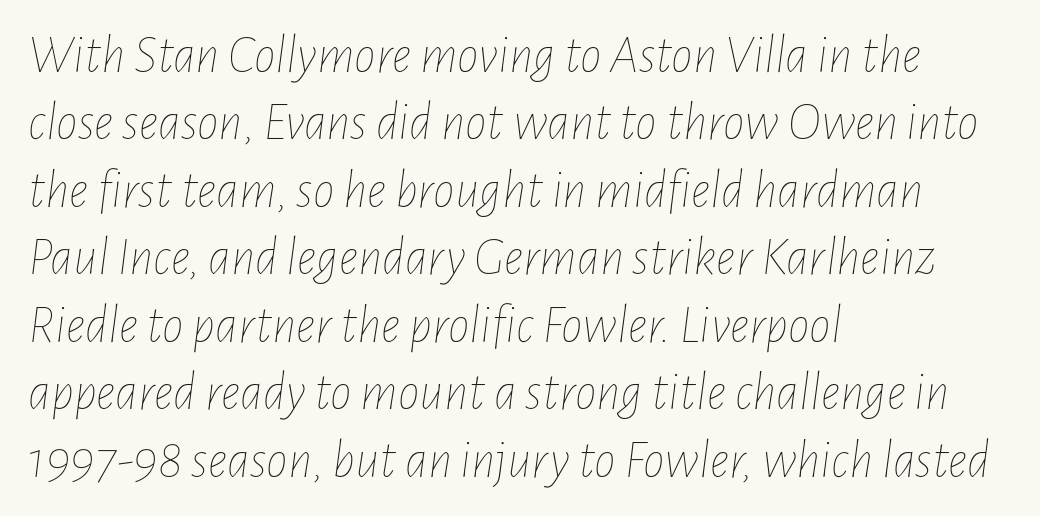
Q: Is the text bold? A: No.
Q: Is the text italic (slanted)? A: Yes, it leans right by about 7 degrees.
Q: Is the text underlined? A: No.
Q: How is the paragraph aligned? A: Left-aligned.
Q: Is the spacing between letters normal or unusually wide? A: Normal.
Q: Is the spacing between lines tight, normal or loose? A: Normal.
Q: Width (condensed, normal, or wide)? A: Condensed.
Q: Stroke contrast? A: Low.
Q: x-height? A: Medium.
Q: Monospaced? A: No.
